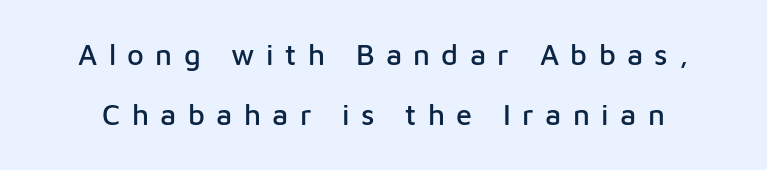
{"serif": "no", "italic": "no", "width": "normal", "stroke_contrast": "low", "x_height": "medium", "monospaced": "no", "underline": "no", "line_spacing": "loose", "line_spacing_ratio": 2.07, "letter_spacing": "wide", "letter_spacing_em": 0.39, "glyph_px": 29}
